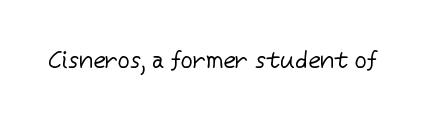
The image shows 24 px text type, upright; set normal letter spacing, not underlined.
